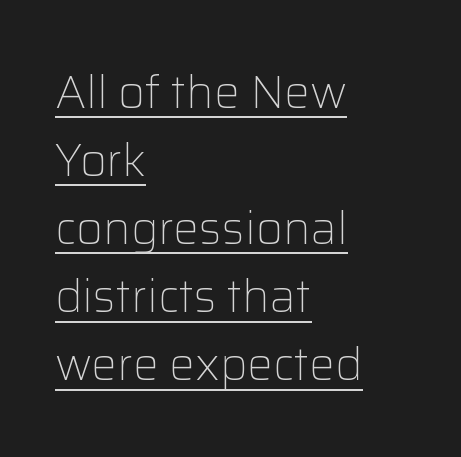
Left-aligned paragraph, ragged on the right. The letters stand straight up with perfectly vertical stems. Is the stroke heavy? The answer is a plain regular-or-lighter. These characters rest on top of a visible drawn line. Is this a fixed-width face? No — the glyphs have proportional, varying widths.
